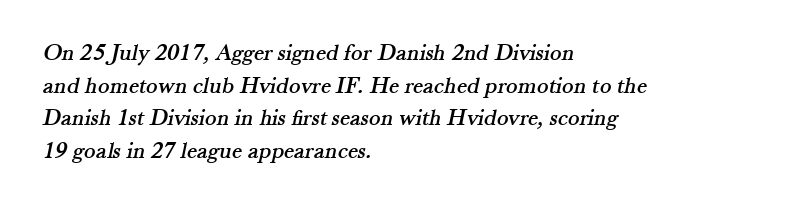
Q: Is the text underlined? A: No.
Q: How is the paragraph aligned? A: Left-aligned.
Q: Is the spacing between letters normal or unusually wide? A: Normal.
Q: Is the spacing between lines tight, normal or loose? A: Normal.
